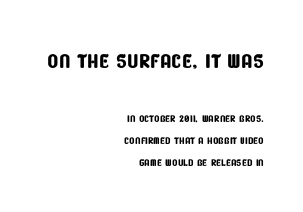
{"serif": "no", "width": "condensed", "stroke_contrast": "low", "x_height": "large", "monospaced": "no", "underline": "no", "align": "right", "line_spacing": "normal", "line_spacing_ratio": 1.57, "letter_spacing": "normal", "letter_spacing_em": 0.0, "larger_block": "first", "size_ratio": 2.07, "glyph_px": 29}
